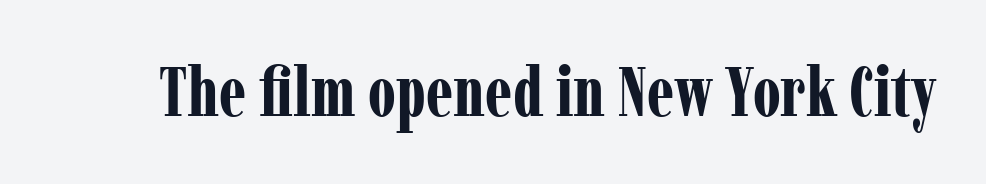
{"serif": "yes", "italic": "no", "bold": "yes", "weight": "bold", "width": "condensed", "stroke_contrast": "low", "x_height": "medium", "monospaced": "no", "underline": "no", "letter_spacing": "normal", "letter_spacing_em": 0.0, "glyph_px": 69}
